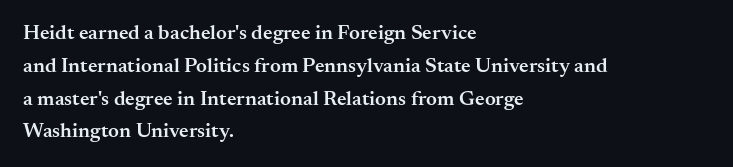
Q: Is the text bold? A: Semi-bold.
Q: Is the text italic (slanted)? A: No, it is upright.
Q: Is the text underlined? A: No.
Q: How is the paragraph aligned? A: Left-aligned.
Q: Is the spacing between letters normal or unusually wide? A: Normal.
Q: Is the spacing between lines tight, normal or loose? A: Normal.
